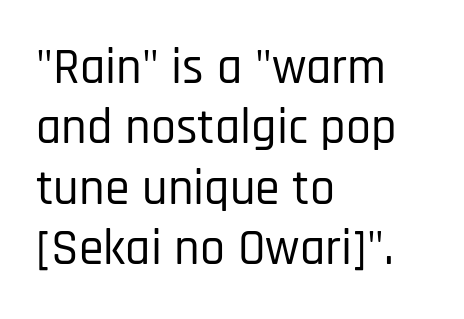
Descender tails drop into unmarked territory. Note the varied advance widths — an 'i' is clearly narrower than an 'm'. Classification — sans serif. This sample uses an upright cut, with every glyph sitting square on the baseline. The setting favours the left margin, as ordinary paragraphs usually do. The letters sit at their default tracking, neither squeezed nor spread.
